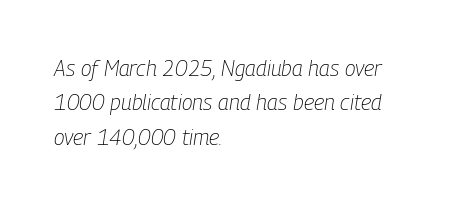
The image shows 22 px text type, italic (leaning right); set left-aligned, normal line spacing (1.56x), normal letter spacing, not underlined.
